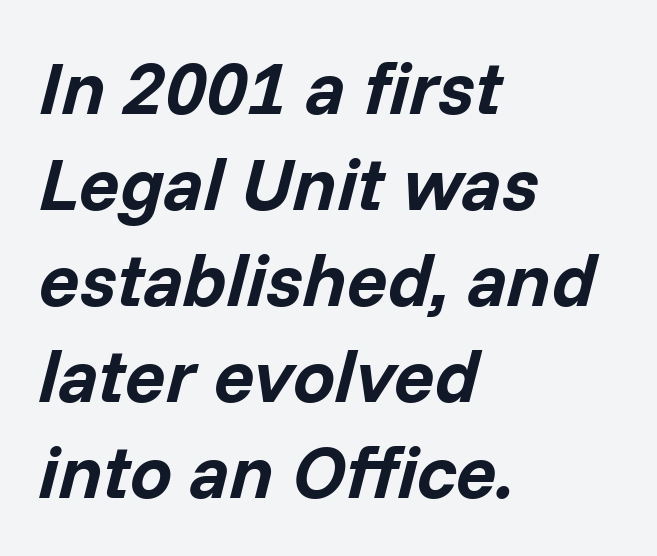
The image shows 75 px bold type, italic (leaning right); set left-aligned, normal line spacing (1.28x), normal letter spacing, not underlined; low stroke contrast and a medium x-height.
